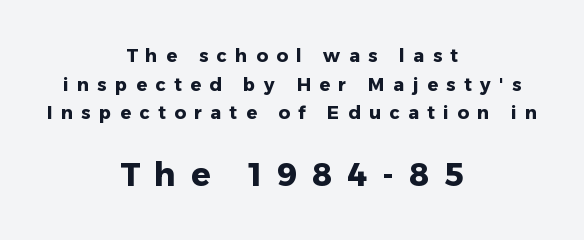
Q: Is the text bold? A: Yes.
Q: Is the text italic (slanted)? A: No, it is upright.
Q: Is the typeface a serif or a sans-serif typeface? A: Sans-serif.
Q: Is the text underlined? A: No.
Q: How is the paragraph aligned? A: Centered.
Q: Is the spacing between letters normal or unusually wide? A: Unusually wide.
Q: Is the spacing between lines tight, normal or loose? A: Normal.
Q: Which block of text is set in a larger size, the first (top) or the second (bottom)? A: The second (bottom) one.
Q: Width (condensed, normal, or wide)? A: Normal.
Q: Stroke contrast? A: Low.
Q: x-height? A: Medium.
Q: Monospaced? A: No.
